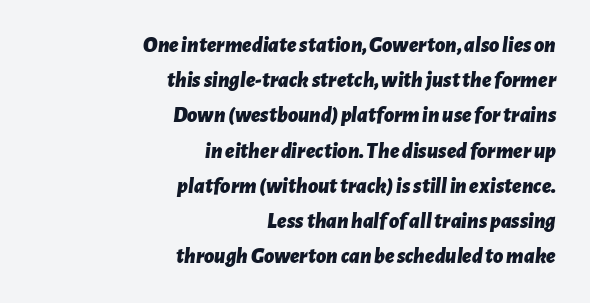
Q: Is the text bold? A: Yes.
Q: Is the text italic (slanted)? A: Yes, it leans right by about 7 degrees.
Q: Is the text underlined? A: No.
Q: How is the paragraph aligned? A: Right-aligned.
Q: Is the spacing between letters normal or unusually wide? A: Normal.
Q: Is the spacing between lines tight, normal or loose? A: Normal.
